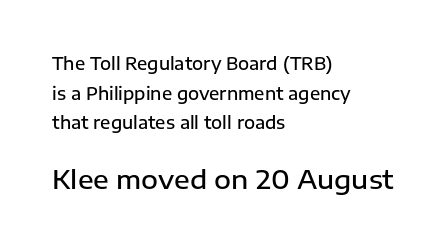
Q: Is the text bold? A: Semi-bold.
Q: Is the text italic (slanted)? A: No, it is upright.
Q: Is the text underlined? A: No.
Q: How is the paragraph aligned? A: Left-aligned.
Q: Is the spacing between letters normal or unusually wide? A: Normal.
Q: Which block of text is set in a larger size, the first (top) or the second (bottom)? A: The second (bottom) one.
